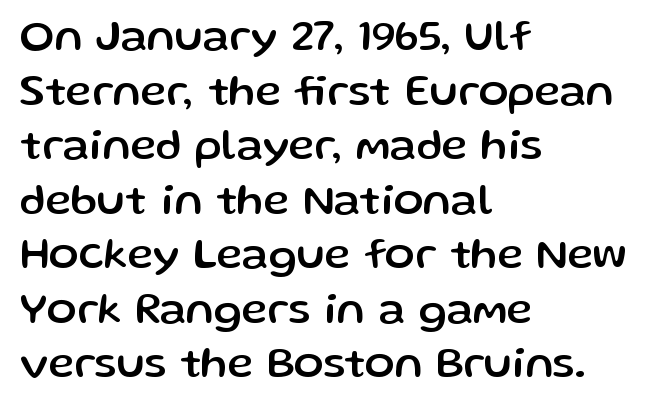
{"serif": "no", "italic": "no", "width": "normal", "stroke_contrast": "low", "x_height": "medium", "monospaced": "no", "underline": "no", "align": "left", "line_spacing_ratio": 1.24, "letter_spacing": "normal", "letter_spacing_em": 0.0, "glyph_px": 44}
